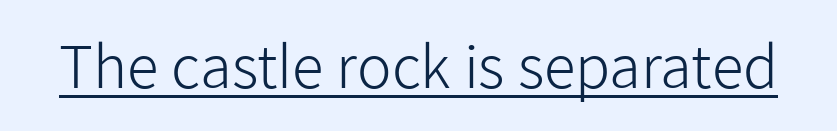
Stems and bowls with no extra thickness — not bold. Is this a fixed-width face? No — the glyphs have proportional, varying widths. Is this a sans? Yes — the strokes have no serifs. Students, note that the glyphs here touch the page at normal intervals.
